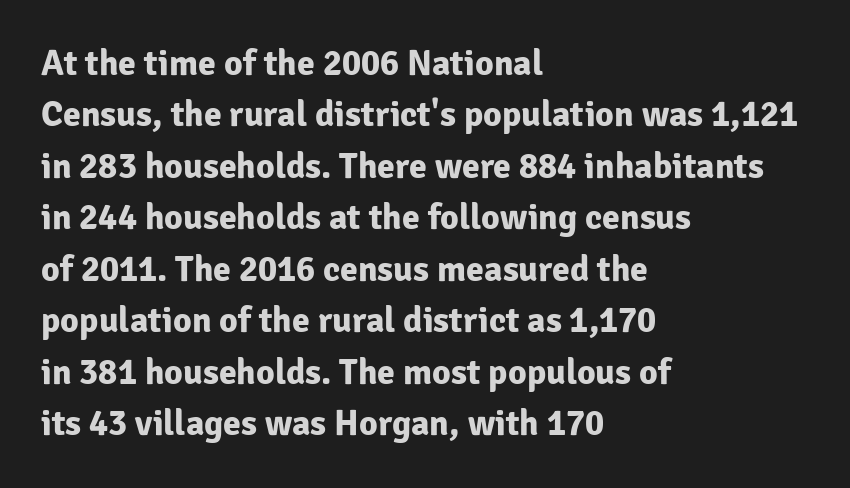
{"serif": "no", "italic": "no", "bold": "yes", "weight": "bold", "width": "normal", "stroke_contrast": "low", "x_height": "medium", "monospaced": "no", "underline": "no", "align": "left", "line_spacing": "normal", "line_spacing_ratio": 1.43, "letter_spacing": "normal", "letter_spacing_em": 0.0, "glyph_px": 36}
